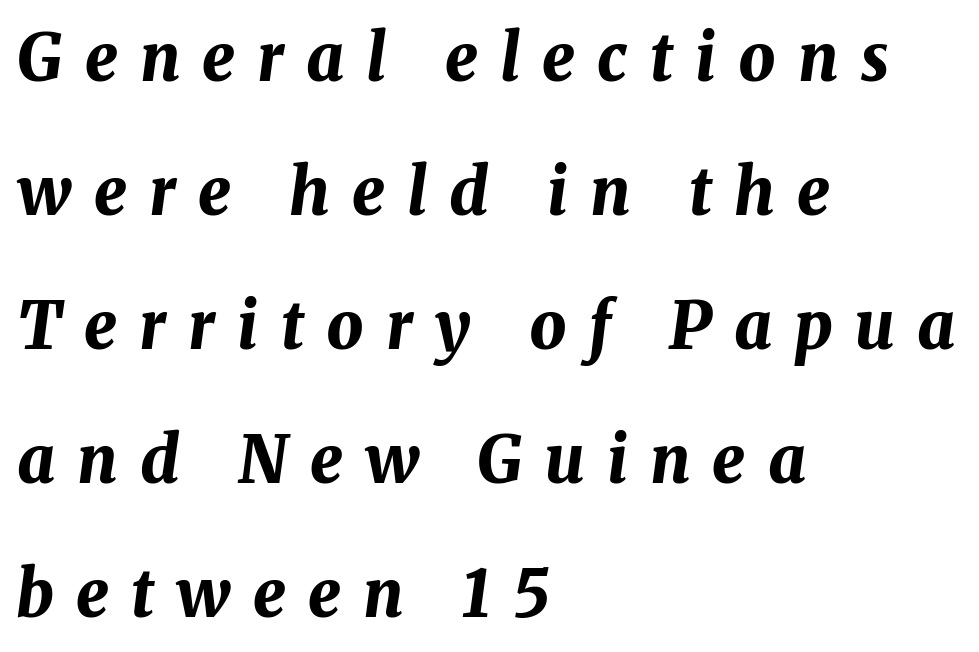
Q: Is the text bold? A: Yes.
Q: Is the text italic (slanted)? A: Yes, it leans right by about 8 degrees.
Q: Is the text underlined? A: No.
Q: How is the paragraph aligned? A: Left-aligned.
Q: Is the spacing between letters normal or unusually wide? A: Unusually wide.
Q: Is the spacing between lines tight, normal or loose? A: Loose.
Q: Width (condensed, normal, or wide)? A: Normal.
Q: Stroke contrast? A: Medium.
Q: x-height? A: Medium.
Q: Monospaced? A: No.
